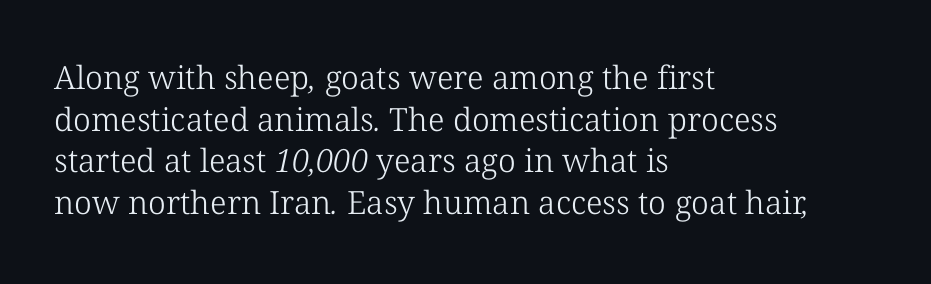
The image shows 32 px light serif type; set left-aligned, normal line spacing (1.3x), normal letter spacing, not underlined; low stroke contrast and a medium x-height.
